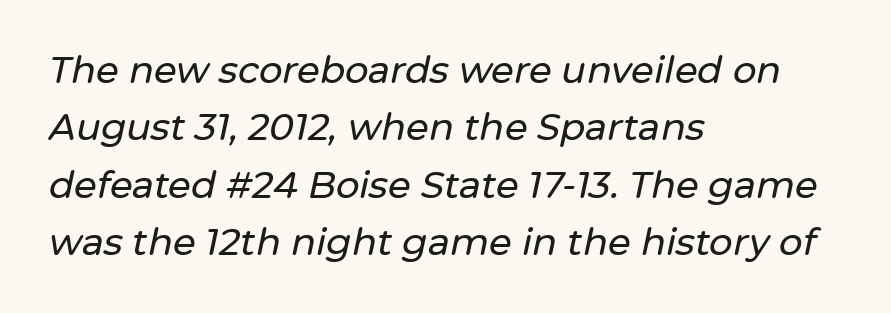
{"italic": "yes", "lean": "right", "slant_degrees": 12, "width": "normal", "stroke_contrast": "low", "x_height": "medium", "monospaced": "no", "underline": "no", "align": "left", "line_spacing": "normal", "line_spacing_ratio": 1.55, "letter_spacing": "normal", "letter_spacing_em": 0.0, "glyph_px": 37}
